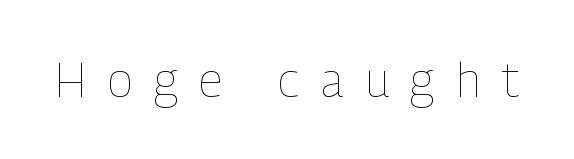
The image shows 47 px thin, condensed type, upright; set unusually wide letter spacing (+0.46 em), not underlined; low stroke contrast and a medium x-height.
